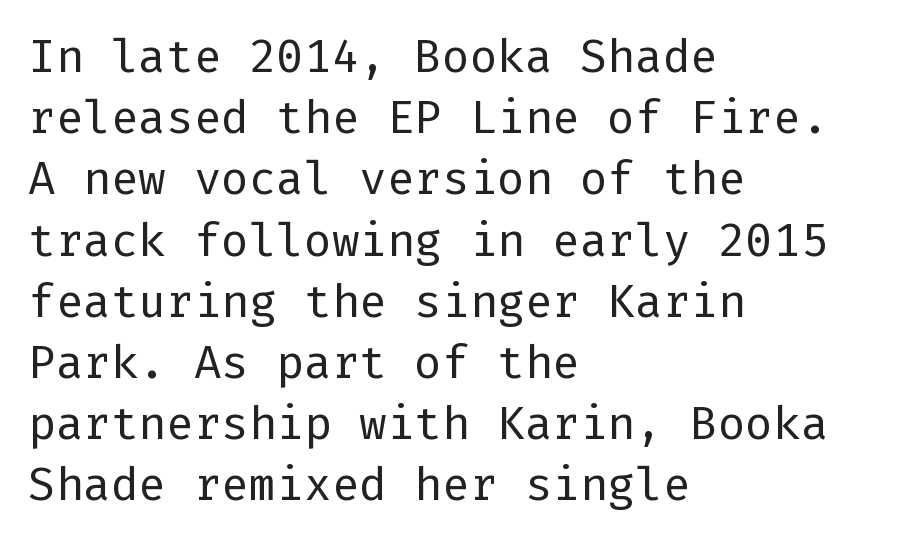
Q: Is the text bold? A: No.
Q: Is the text italic (slanted)? A: No, it is upright.
Q: Is the typeface a serif or a sans-serif typeface? A: Sans-serif.
Q: Is the text underlined? A: No.
Q: How is the paragraph aligned? A: Left-aligned.
Q: Is the spacing between letters normal or unusually wide? A: Normal.
Q: Is the spacing between lines tight, normal or loose? A: Normal.
Q: Width (condensed, normal, or wide)? A: Normal.
Q: Stroke contrast? A: Low.
Q: x-height? A: Medium.
